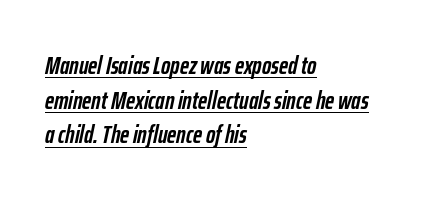
Typeset ragged right — the left edge is the straight one. The letterforms sit shoulder to shoulder at normal distance. Line spacing here is normal. Thick stems and heavy bowls — unmistakably bold.
